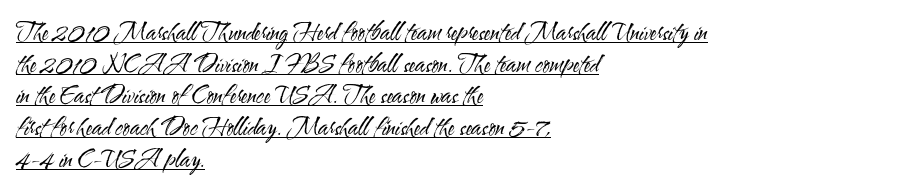
Q: Is the text bold? A: No.
Q: Is the text italic (slanted)? A: Yes.
Q: Is the text underlined? A: Yes.
Q: How is the paragraph aligned? A: Left-aligned.
Q: Is the spacing between letters normal or unusually wide? A: Normal.
Q: Is the spacing between lines tight, normal or loose? A: Normal.
